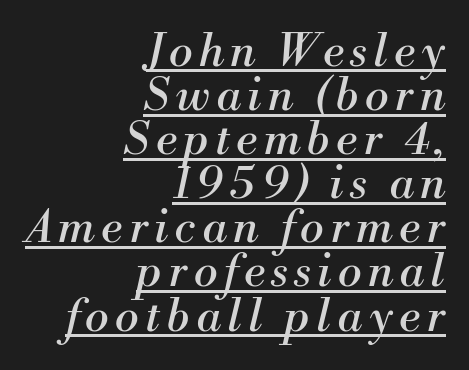
Q: Is the text bold? A: No.
Q: Is the text italic (slanted)? A: Yes, it leans right by about 13 degrees.
Q: Is the typeface a serif or a sans-serif typeface? A: Serif.
Q: Is the text underlined? A: Yes.
Q: How is the paragraph aligned? A: Right-aligned.
Q: Is the spacing between lines tight, normal or loose? A: Tight.
Q: Width (condensed, normal, or wide)? A: Normal.
Q: Stroke contrast? A: Medium.
Q: x-height? A: Small.
Q: Monospaced? A: No.
